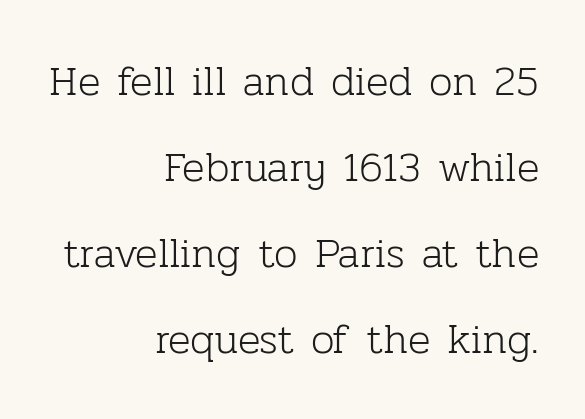
{"serif": "yes", "italic": "no", "bold": "no", "weight": "light", "width": "normal", "stroke_contrast": "low", "x_height": "medium", "monospaced": "no", "underline": "no", "align": "right", "line_spacing": "loose", "line_spacing_ratio": 2.05, "letter_spacing": "normal", "letter_spacing_em": 0.0, "glyph_px": 42}
